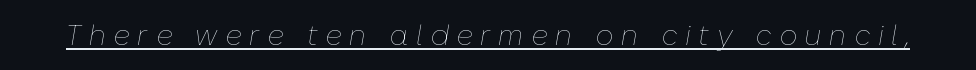
{"italic": "yes", "lean": "right", "slant_degrees": 10, "bold": "no", "weight": "thin", "width": "normal", "stroke_contrast": "low", "x_height": "medium", "monospaced": "no", "underline": "yes", "letter_spacing": "wide", "letter_spacing_em": 0.27, "glyph_px": 28}
